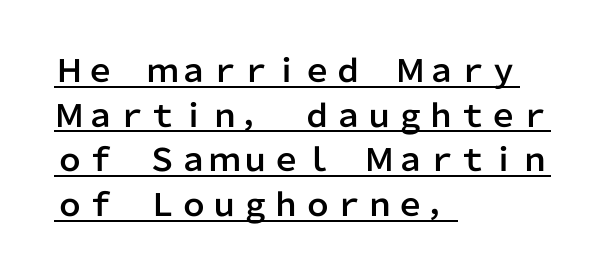
The image shows 31 px sans-serif type, upright; set left-aligned, normal line spacing (1.44x), normal letter spacing, underlined; low stroke contrast and a medium x-height.
